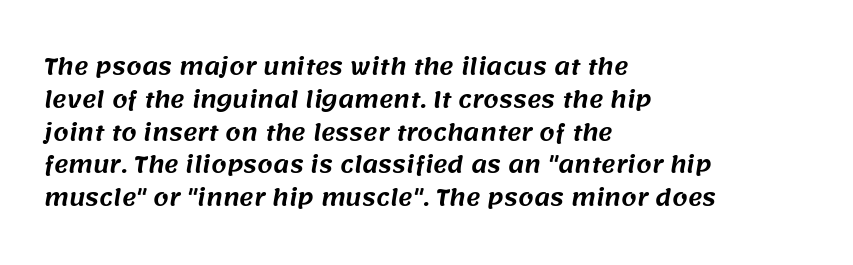
The image shows 22 px text type; set left-aligned, normal line spacing (1.49x), normal letter spacing, not underlined.
